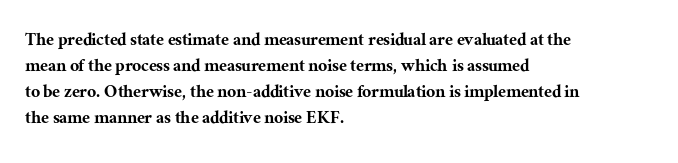
The image shows 20 px text type, upright; set left-aligned, normal line spacing (1.3x), normal letter spacing, not underlined.
